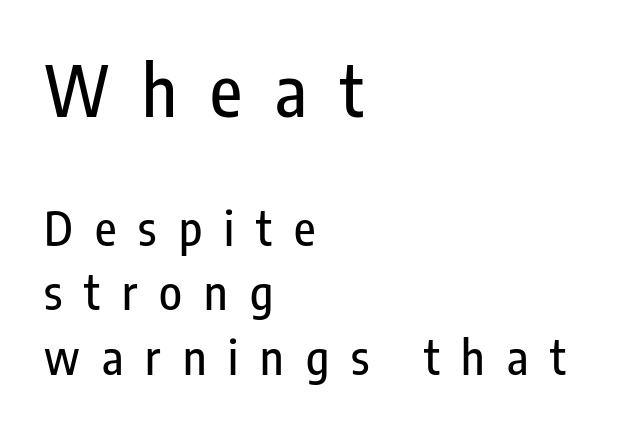
If you squint, the top block still reads clearly — it's the larger of the two. Is there much room between lines? A standard amount, neither cramped nor airy. Type without underlining. Italic? Not at all — the glyphs are vertical.
